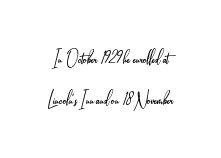
The gaps between neighbouring characters are ordinary and unremarkable. Each row of text sits above clean, open space. No chunkiness to these letters — they're not bold.
